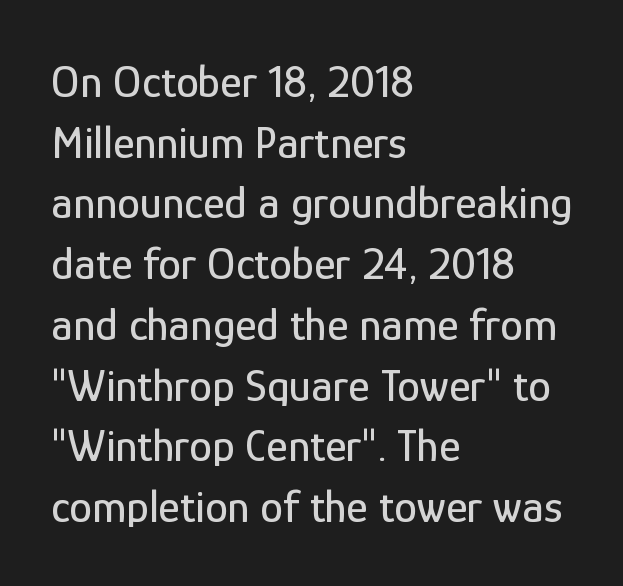
Q: Is the text italic (slanted)? A: No, it is upright.
Q: Is the typeface a serif or a sans-serif typeface? A: Sans-serif.
Q: Is the text underlined? A: No.
Q: How is the paragraph aligned? A: Left-aligned.
Q: Is the spacing between letters normal or unusually wide? A: Normal.
Q: Is the spacing between lines tight, normal or loose? A: Normal.
Q: Width (condensed, normal, or wide)? A: Condensed.
Q: Stroke contrast? A: Low.
Q: x-height? A: Medium.
Q: Monospaced? A: No.
